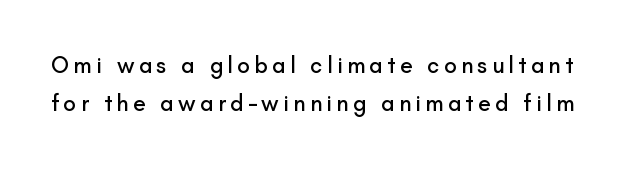
{"italic": "no", "underline": "no", "line_spacing": "normal", "line_spacing_ratio": 1.67, "glyph_px": 23}
